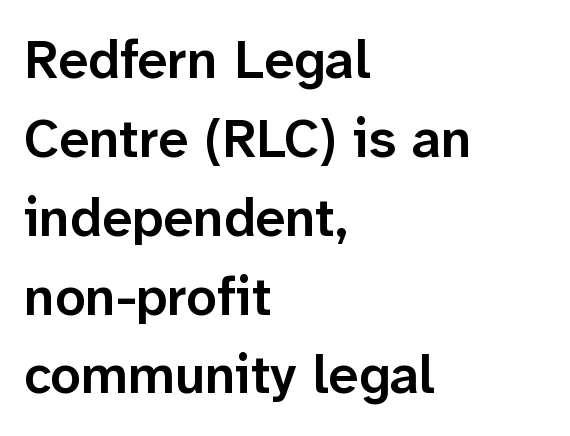
{"serif": "no", "italic": "no", "bold": "semi", "weight": "semibold", "width": "normal", "stroke_contrast": "low", "x_height": "medium", "monospaced": "no", "underline": "no", "align": "left", "line_spacing": "normal", "line_spacing_ratio": 1.46, "letter_spacing": "normal", "letter_spacing_em": 0.0, "glyph_px": 54}
